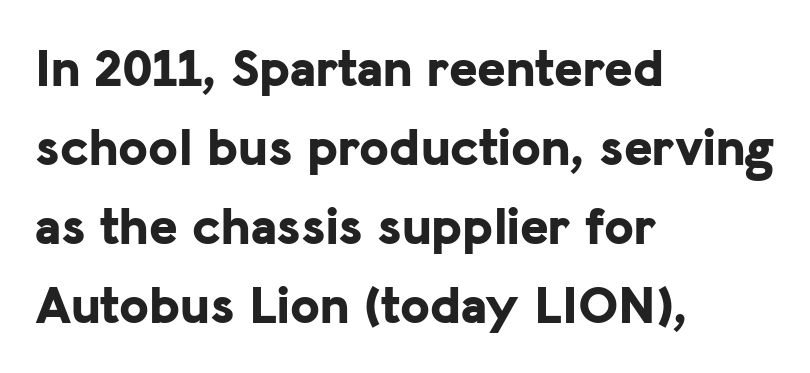
Q: Is the text bold? A: Yes.
Q: Is the text italic (slanted)? A: No, it is upright.
Q: Is the typeface a serif or a sans-serif typeface? A: Sans-serif.
Q: Is the text underlined? A: No.
Q: How is the paragraph aligned? A: Left-aligned.
Q: Is the spacing between letters normal or unusually wide? A: Normal.
Q: Is the spacing between lines tight, normal or loose? A: Normal.
Q: Width (condensed, normal, or wide)? A: Normal.
Q: Stroke contrast? A: Low.
Q: x-height? A: Medium.
Q: Monospaced? A: No.
